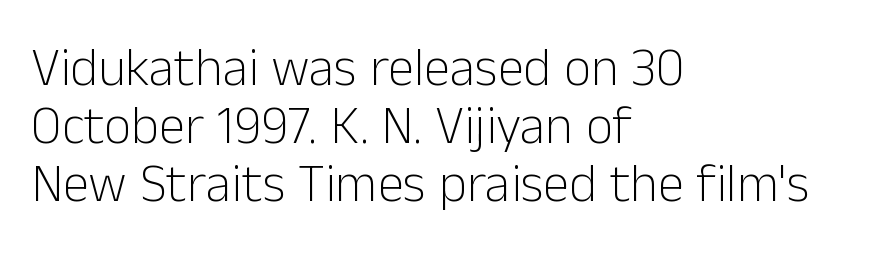
{"serif": "no", "italic": "no", "bold": "no", "weight": "light", "width": "normal", "stroke_contrast": "low", "x_height": "medium", "monospaced": "no", "underline": "no", "align": "left", "line_spacing": "tight", "line_spacing_ratio": 1.09, "letter_spacing": "normal", "letter_spacing_em": 0.0, "glyph_px": 53}
